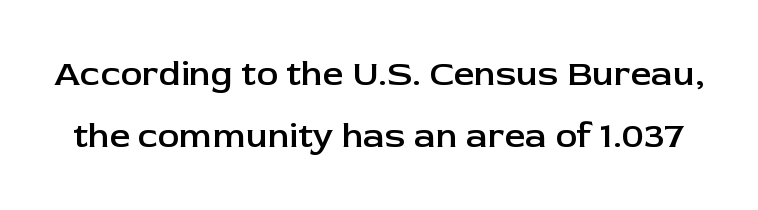
The image shows 36 px semibold sans-serif type, upright; set line spacing 1.72x, normal letter spacing, not underlined; low stroke contrast and a medium x-height.
